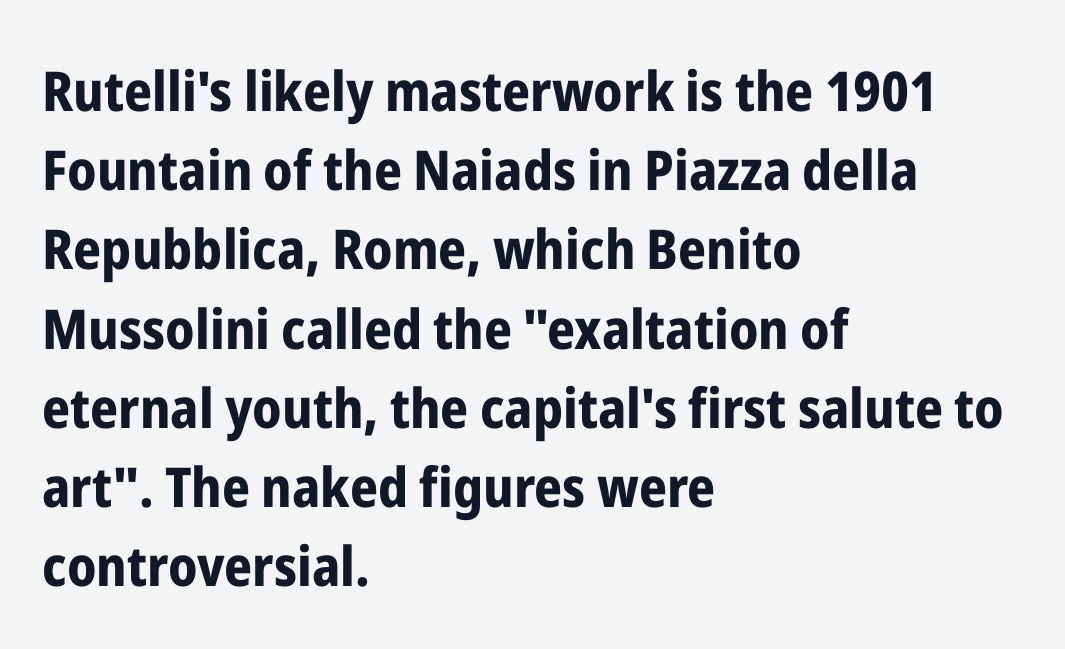
The image shows 55 px bold, condensed sans-serif type, upright; set left-aligned, normal line spacing (1.44x), normal letter spacing, not underlined; low stroke contrast and a medium x-height.
